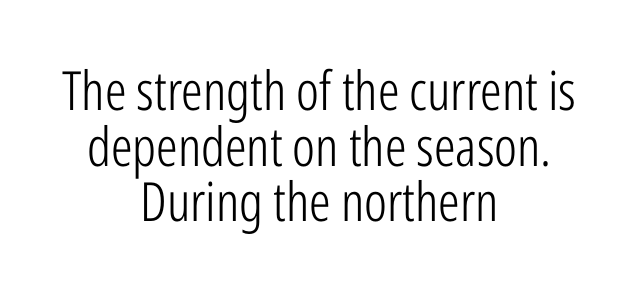
The image shows 54 px light, condensed sans-serif type, upright; set centered, tight line spacing (1.03x), normal letter spacing, not underlined; low stroke contrast and a medium x-height.
